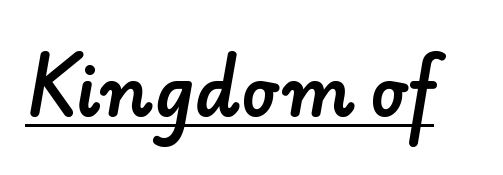
{"serif": "no", "width": "normal", "stroke_contrast": "low", "x_height": "small", "monospaced": "no", "underline": "yes", "letter_spacing": "normal", "letter_spacing_em": 0.0, "glyph_px": 71}
